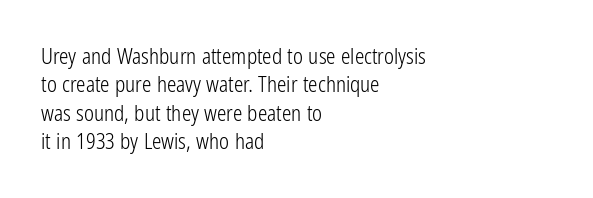
{"italic": "no", "bold": "no", "underline": "no", "align": "left", "line_spacing": "normal", "line_spacing_ratio": 1.35, "letter_spacing": "normal", "letter_spacing_em": 0.0, "glyph_px": 21}
